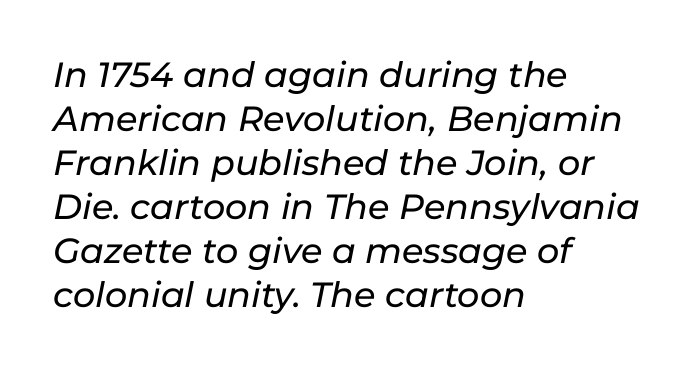
A student would call this left alignment; a typographer would say flush left, rag right. Whoever set this chose a conventional vertical rhythm. Italic: yes, the glyphs are oblique. These lines are rendered in a variable-pitch font.
